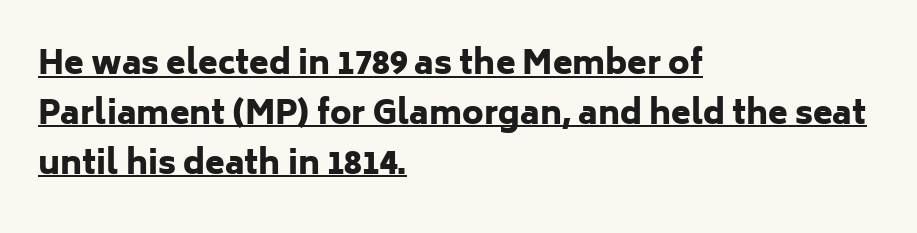
Q: Is the text bold? A: Yes.
Q: Is the text italic (slanted)? A: No, it is upright.
Q: Is the typeface a serif or a sans-serif typeface? A: Sans-serif.
Q: Is the text underlined? A: Yes.
Q: How is the paragraph aligned? A: Left-aligned.
Q: Is the spacing between letters normal or unusually wide? A: Normal.
Q: Is the spacing between lines tight, normal or loose? A: Normal.
Q: Width (condensed, normal, or wide)? A: Normal.
Q: Stroke contrast? A: Low.
Q: x-height? A: Medium.
Q: Monospaced? A: No.
